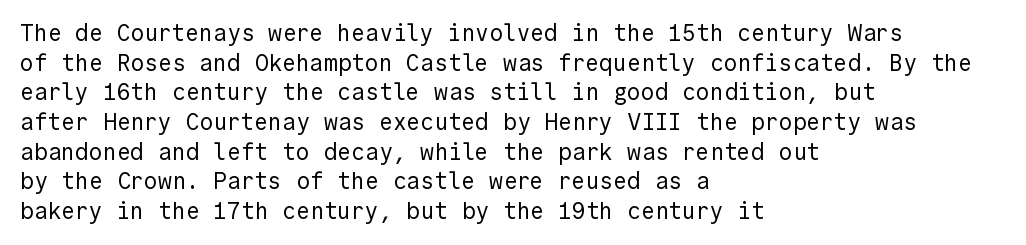
Q: Is the text bold? A: No.
Q: Is the text italic (slanted)? A: No, it is upright.
Q: Is the text underlined? A: No.
Q: How is the paragraph aligned? A: Left-aligned.
Q: Is the spacing between letters normal or unusually wide? A: Normal.
Q: Is the spacing between lines tight, normal or loose? A: Normal.
